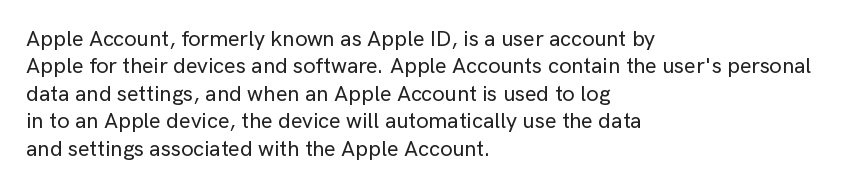
Letter spacing: default. Words float on clear page, feet unadorned. Every stem runs plumb, perpendicular to the baseline. Is there much room between lines? A standard amount, neither cramped nor airy. Reading down the block, your eye returns to a fixed left position each line.
